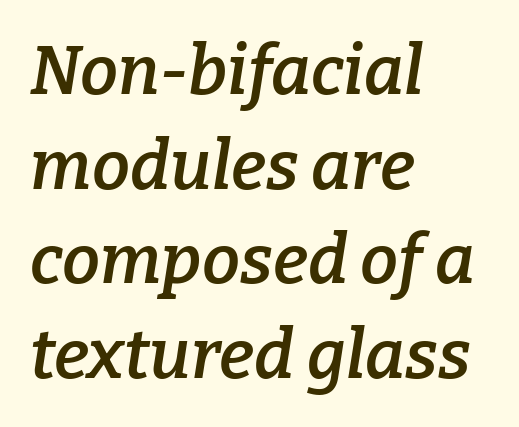
{"serif": "yes", "italic": "yes", "lean": "right", "slant_degrees": 9, "bold": "semi", "weight": "semibold", "width": "normal", "stroke_contrast": "low", "x_height": "medium", "monospaced": "no", "underline": "no", "align": "left", "line_spacing": "normal", "line_spacing_ratio": 1.39, "letter_spacing": "normal", "letter_spacing_em": 0.0, "glyph_px": 68}
